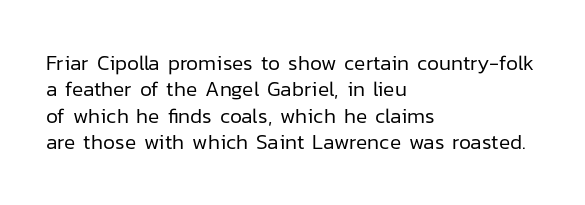
The rendering uses a moderate line-height, typical for paragraphs. Only glyphs here, with clear space below each row. The passage is arranged the way most books set body copy — flush left. Spacing between characters is what you'd get straight out of the box.
